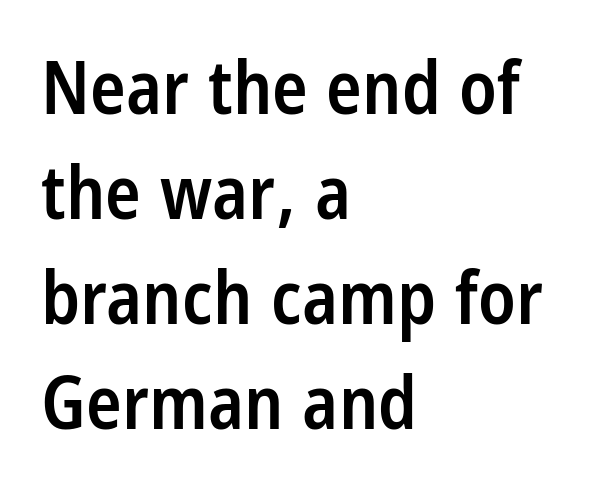
Honestly, the letter spacing is just normal — you wouldn't notice it. The face used here is proportionally spaced, like ordinary book or web type. Baseline-to-baseline distance is the conventional proportion of letter height. Has an underline been added? It has not.
